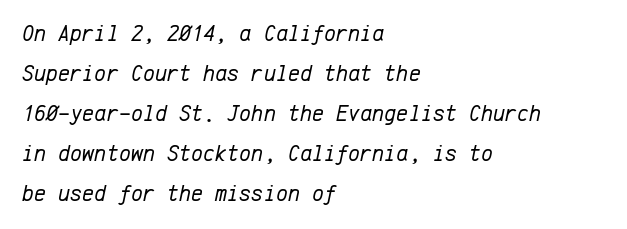
The image shows 23 px text type, italic (leaning right); set left-aligned, line spacing 1.74x, normal letter spacing, not underlined.
